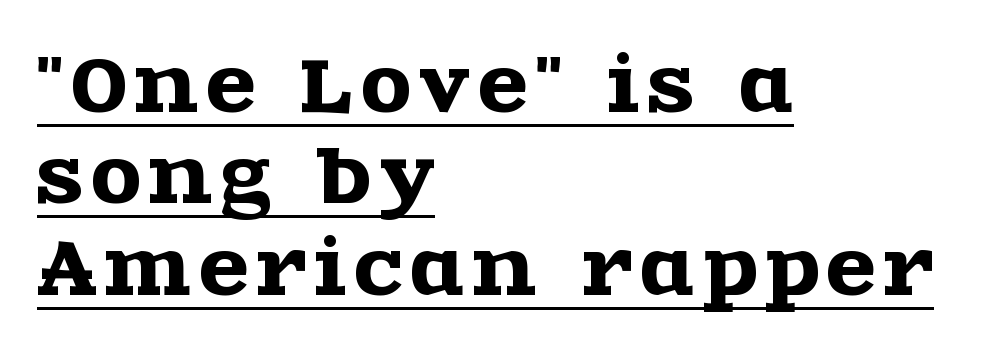
Q: Is the text italic (slanted)? A: No, it is upright.
Q: Is the typeface a serif or a sans-serif typeface? A: Serif.
Q: Is the text underlined? A: Yes.
Q: How is the paragraph aligned? A: Left-aligned.
Q: Is the spacing between lines tight, normal or loose? A: Normal.
Q: Width (condensed, normal, or wide)? A: Wide.
Q: x-height? A: Large.
Q: Monospaced? A: No.
